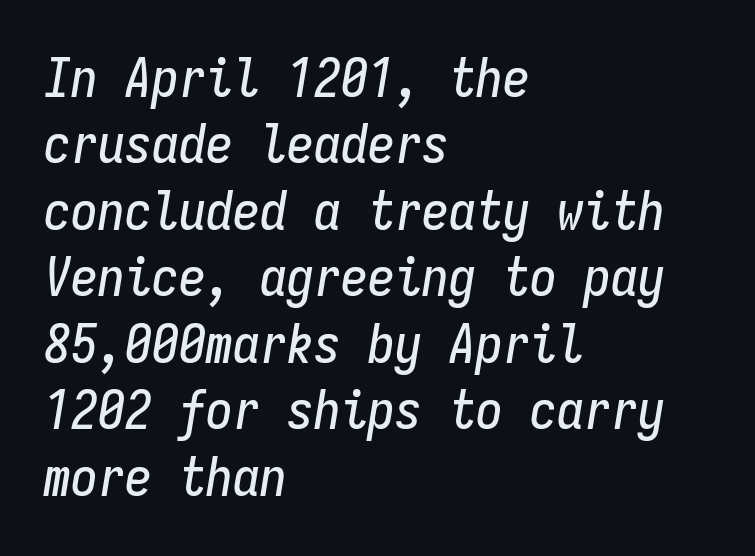
Any mark beneath the type? The region is blank. Here the designer chose a console-style face with uniform glyph widths. Words appear dense and cohesive because spacing is normal. The specimen reads as italic at a glance.
